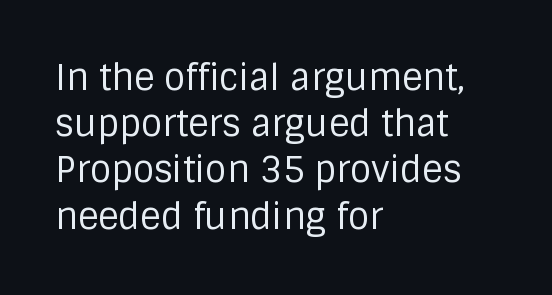
Observe the ordinary spacing: letters are neighbours, not strangers. The weight would be labelled regular, book, light, or lighter still. Stroke terminals: plain, sans-serif. Line beginnings align vertically; line endings do not. The baseline area is clear.
